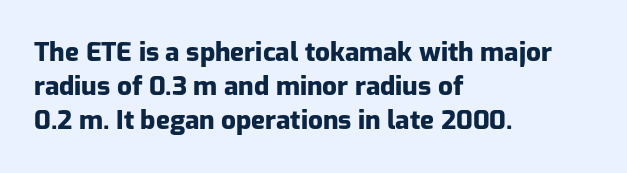
{"italic": "no", "bold": "yes", "underline": "no", "align": "left", "line_spacing": "normal", "line_spacing_ratio": 1.31, "letter_spacing": "normal", "letter_spacing_em": 0.0, "glyph_px": 26}
